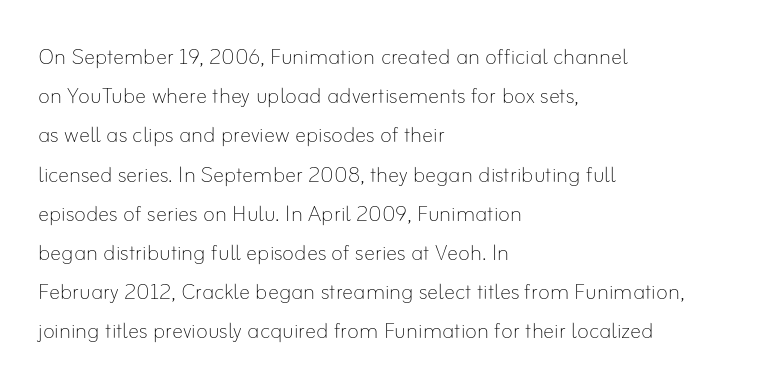
{"italic": "no", "bold": "no", "weight": "thin", "width": "normal", "stroke_contrast": "low", "x_height": "small", "monospaced": "no", "underline": "no", "align": "left", "line_spacing": "normal", "line_spacing_ratio": 1.4, "letter_spacing": "normal", "letter_spacing_em": 0.0, "glyph_px": 28}
